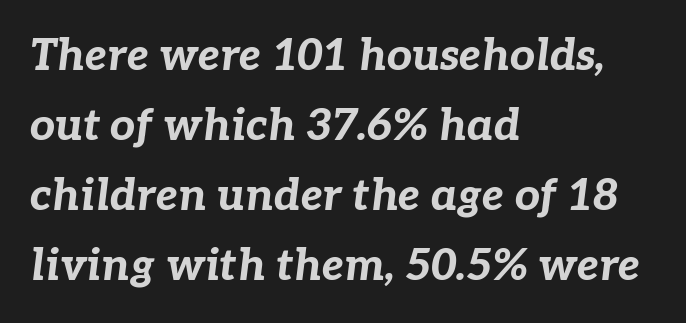
{"italic": "yes", "lean": "right", "slant_degrees": 7, "bold": "yes", "weight": "bold", "width": "normal", "stroke_contrast": "low", "x_height": "medium", "monospaced": "no", "underline": "no", "align": "left", "line_spacing": "normal", "line_spacing_ratio": 1.59, "letter_spacing": "normal", "letter_spacing_em": 0.0, "glyph_px": 44}
